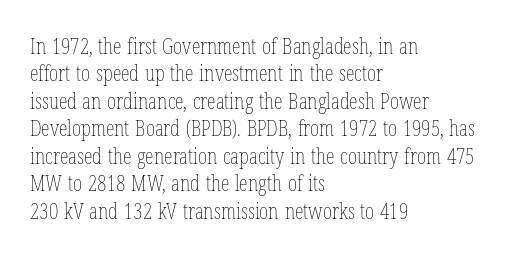
Counters stay open thanks to moderate or lighter strokes. All the whitespace from short lines collects on the right. Normally led — the rows are evenly, conventionally spaced. The glyphs are unaccompanied by any horizontal stroke below them.
